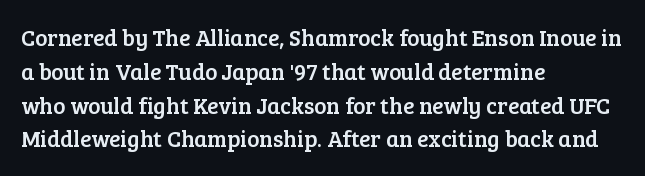
{"italic": "no", "underline": "no", "align": "left", "line_spacing": "normal", "line_spacing_ratio": 1.47, "letter_spacing": "normal", "letter_spacing_em": 0.0, "glyph_px": 23}
